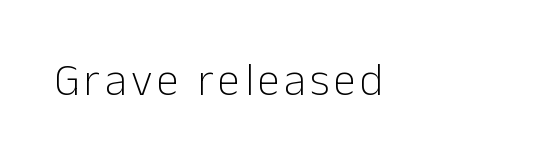
Underline: absent. Observe the absence of serifs on each vertical stroke in this sample. Does the lettering tilt? It doesn't — this is upright. These lines are rendered in a variable-pitch font. The passage shown is not bold in any degree.
